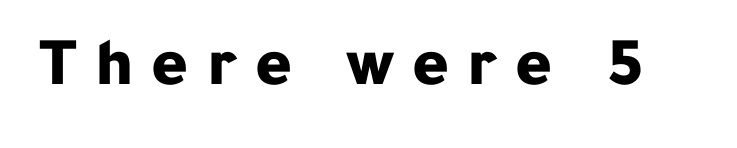
The image shows 69 px bold sans-serif type, upright; set unusually wide letter spacing (+0.26 em), not underlined; low stroke contrast and a medium x-height.
